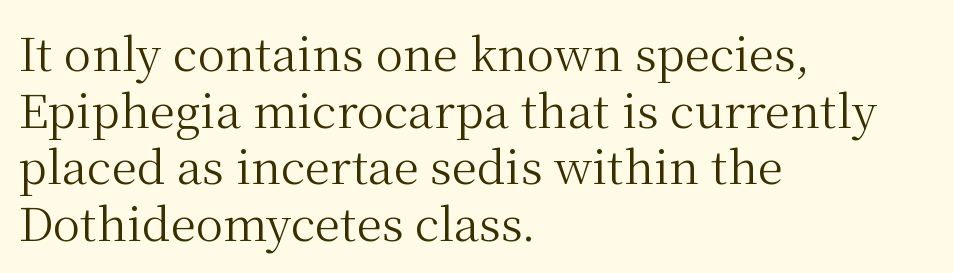
Q: Is the text bold? A: No.
Q: Is the text italic (slanted)? A: No, it is upright.
Q: Is the typeface a serif or a sans-serif typeface? A: Serif.
Q: Is the text underlined? A: No.
Q: How is the paragraph aligned? A: Left-aligned.
Q: Is the spacing between letters normal or unusually wide? A: Normal.
Q: Width (condensed, normal, or wide)? A: Normal.
Q: Stroke contrast? A: Medium.
Q: x-height? A: Medium.
Q: Monospaced? A: No.
